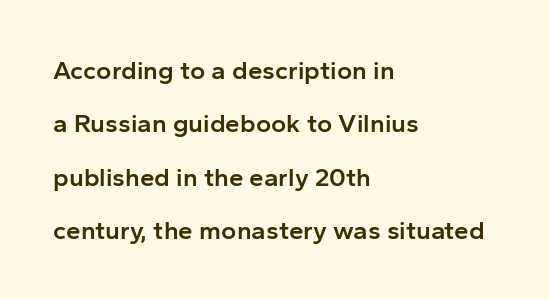
The image shows 26 px text type, upright; set left-aligned, loose line spacing (2.05x), normal letter spacing, not underlined.
